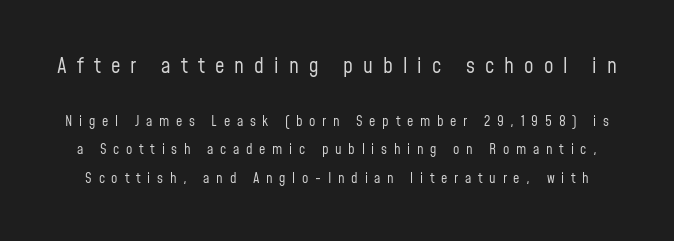
Q: Is the text bold? A: No.
Q: Is the text italic (slanted)? A: No, it is upright.
Q: Is the text underlined? A: No.
Q: Is the spacing between letters normal or unusually wide? A: Unusually wide.
Q: Is the spacing between lines tight, normal or loose? A: Loose.
Q: Which block of text is set in a larger size, the first (top) or the second (bottom)? A: The first (top) one.
